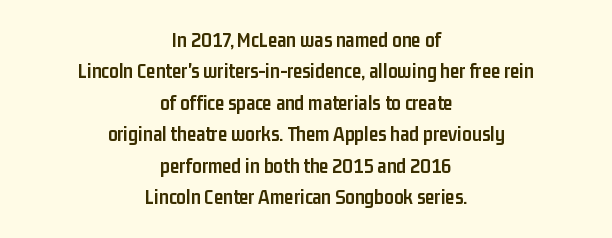
Q: Is the text bold? A: Yes.
Q: Is the text italic (slanted)? A: No, it is upright.
Q: Is the text underlined? A: No.
Q: How is the paragraph aligned? A: Centered.
Q: Is the spacing between letters normal or unusually wide? A: Normal.
Q: Is the spacing between lines tight, normal or loose? A: Normal.
